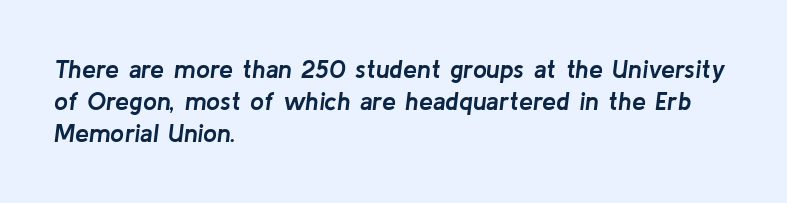
Compared with typical body copy, the letter spacing here is the same. These words are printed bold, with thick strokes throughout. The ragged edge is on the right, which tells us the setting is flush left. Evenly set lines give the paragraph a standard silhouette.
